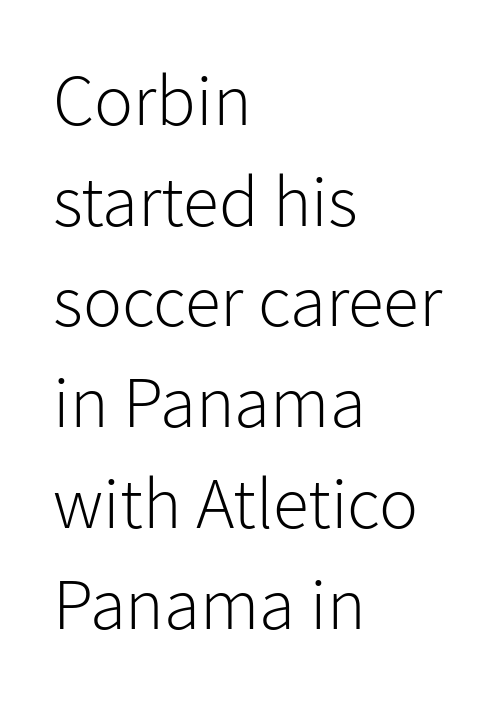
The image shows 73 px light sans-serif type, upright; set left-aligned, normal line spacing (1.38x), normal letter spacing, not underlined; low stroke contrast and a medium x-height.
